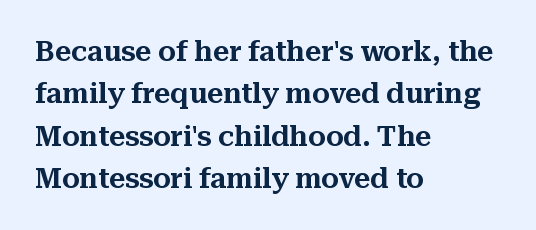
{"serif": "yes", "italic": "no", "width": "normal", "stroke_contrast": "medium", "x_height": "medium", "monospaced": "no", "underline": "no", "align": "left", "line_spacing": "normal", "line_spacing_ratio": 1.51, "letter_spacing": "normal", "letter_spacing_em": 0.0, "glyph_px": 28}
